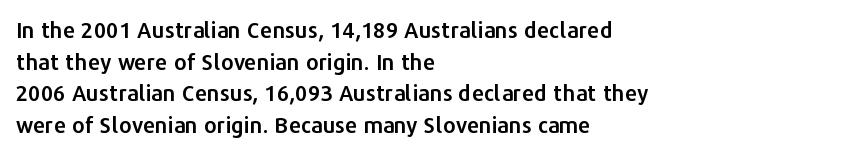
Ordinary non-slanted type is in use. Letter spacing: default. This sample is left-justified, so line endings fall wherever the words run out. Underline: absent. Successive baselines arrive at the customary interval.
